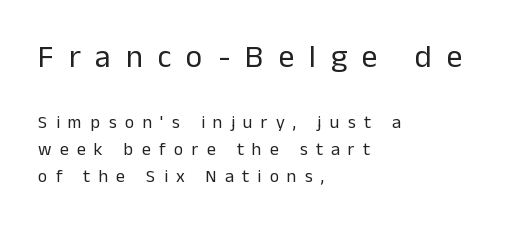
{"serif": "no", "italic": "no", "bold": "no", "weight": "regular", "width": "normal", "stroke_contrast": "low", "x_height": "medium", "monospaced": "no", "underline": "no", "align": "left", "line_spacing": "normal", "line_spacing_ratio": 1.49, "letter_spacing": "wide", "letter_spacing_em": 0.46, "larger_block": "first", "size_ratio": 1.78, "glyph_px": 32}
